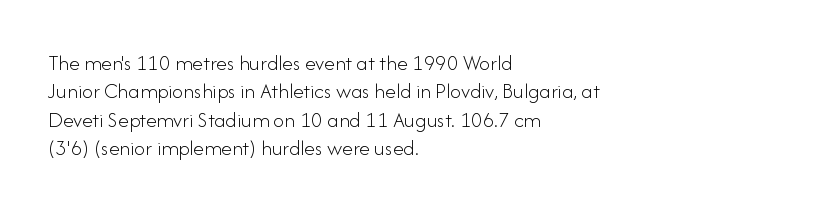
Rule under the text: the space is simply empty. Honestly, the letter spacing is just normal — you wouldn't notice it. The font's upright variant was chosen for this text. The strokes are not fattened; the text isn't bold. Layout note: lines flush left. The designer left line spacing at the default.
